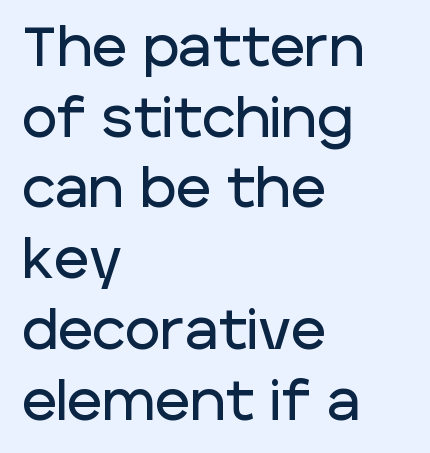
Q: Is the text italic (slanted)? A: No, it is upright.
Q: Is the typeface a serif or a sans-serif typeface? A: Sans-serif.
Q: Is the text underlined? A: No.
Q: How is the paragraph aligned? A: Left-aligned.
Q: Is the spacing between letters normal or unusually wide? A: Normal.
Q: Is the spacing between lines tight, normal or loose? A: Normal.
Q: Width (condensed, normal, or wide)? A: Normal.
Q: Stroke contrast? A: Low.
Q: x-height? A: Large.
Q: Monospaced? A: No.
